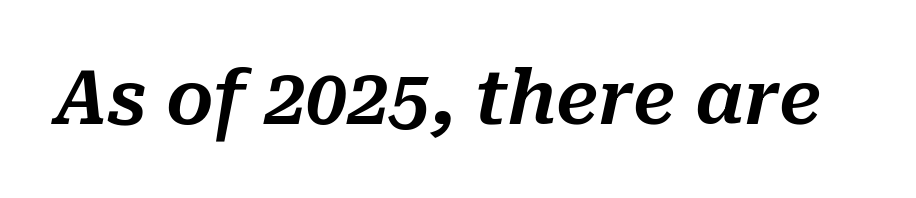
The image shows 74 px text type, italic (leaning right); set normal letter spacing, not underlined; medium stroke contrast and a medium x-height.
